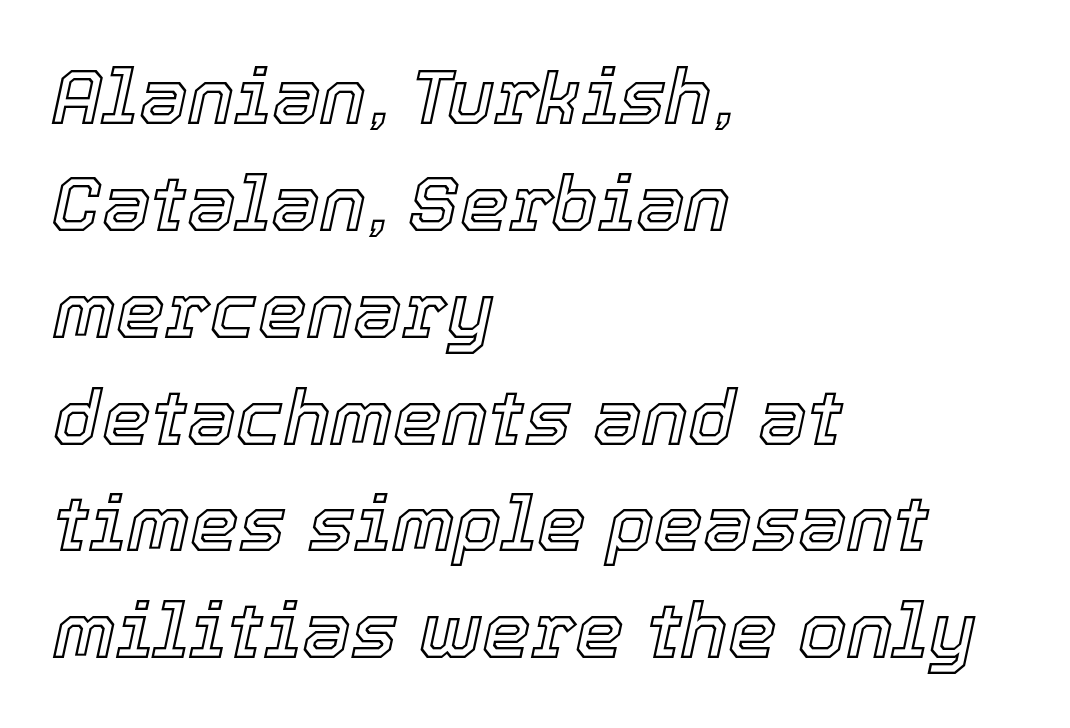
Q: Is the text italic (slanted)? A: Yes, it leans right by about 12 degrees.
Q: Is the text underlined? A: No.
Q: How is the paragraph aligned? A: Left-aligned.
Q: Is the spacing between letters normal or unusually wide? A: Normal.
Q: Is the spacing between lines tight, normal or loose? A: Normal.
Q: Width (condensed, normal, or wide)? A: Normal.
Q: x-height? A: Medium.
Q: Monospaced? A: No.
